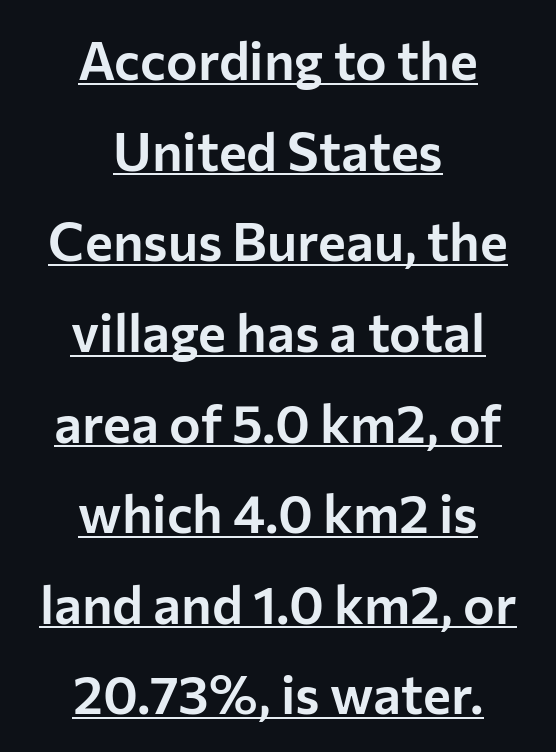
{"serif": "no", "italic": "no", "width": "normal", "stroke_contrast": "low", "x_height": "medium", "monospaced": "no", "underline": "yes", "align": "center", "line_spacing_ratio": 1.71, "letter_spacing": "normal", "letter_spacing_em": 0.0, "glyph_px": 53}
